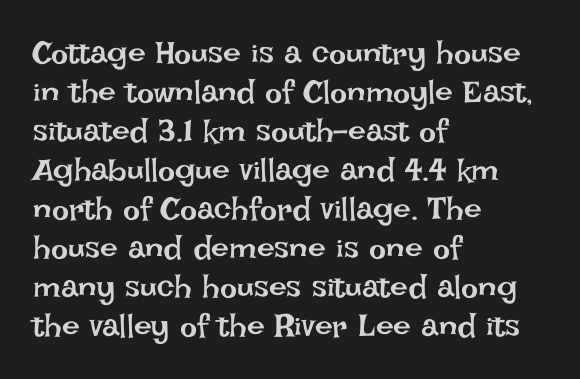
Q: Is the text bold? A: No.
Q: Is the text italic (slanted)? A: No, it is upright.
Q: Is the text underlined? A: No.
Q: How is the paragraph aligned? A: Left-aligned.
Q: Is the spacing between letters normal or unusually wide? A: Normal.
Q: Width (condensed, normal, or wide)? A: Normal.
Q: Stroke contrast? A: Low.
Q: x-height? A: Large.
Q: Monospaced? A: No.
